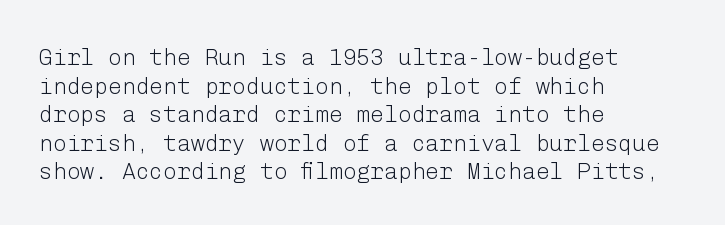
{"italic": "no", "bold": "no", "underline": "no", "align": "left", "line_spacing_ratio": 1.24, "letter_spacing": "normal", "letter_spacing_em": 0.0, "glyph_px": 23}
